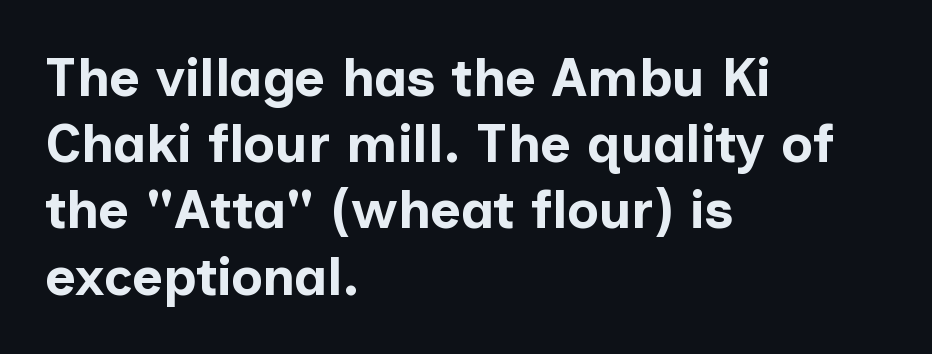
Q: Is the text bold? A: Yes.
Q: Is the text italic (slanted)? A: No, it is upright.
Q: Is the typeface a serif or a sans-serif typeface? A: Sans-serif.
Q: Is the text underlined? A: No.
Q: How is the paragraph aligned? A: Left-aligned.
Q: Is the spacing between letters normal or unusually wide? A: Normal.
Q: Is the spacing between lines tight, normal or loose? A: Normal.
Q: Width (condensed, normal, or wide)? A: Normal.
Q: Stroke contrast? A: Low.
Q: x-height? A: Medium.
Q: Monospaced? A: No.
